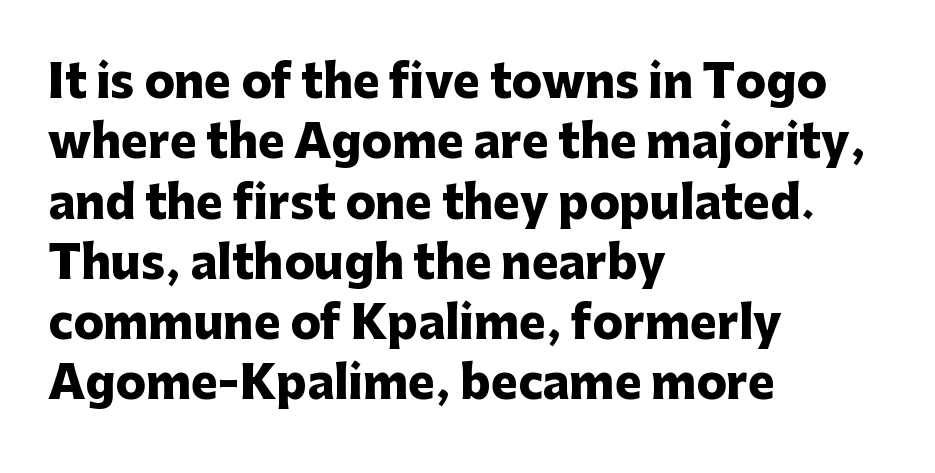
{"serif": "no", "italic": "no", "bold": "yes", "weight": "heavy", "width": "normal", "stroke_contrast": "low", "x_height": "medium", "monospaced": "no", "underline": "no", "align": "left", "line_spacing": "normal", "line_spacing_ratio": 1.34, "letter_spacing": "normal", "letter_spacing_em": 0.0, "glyph_px": 45}
